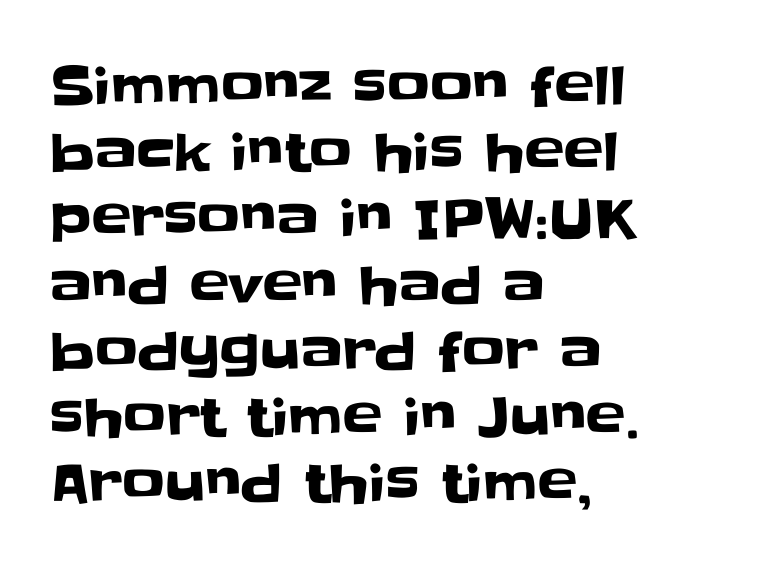
The image shows 53 px sans-serif type, upright; set left-aligned, normal line spacing (1.25x), normal letter spacing, not underlined; low stroke contrast and a large x-height.
